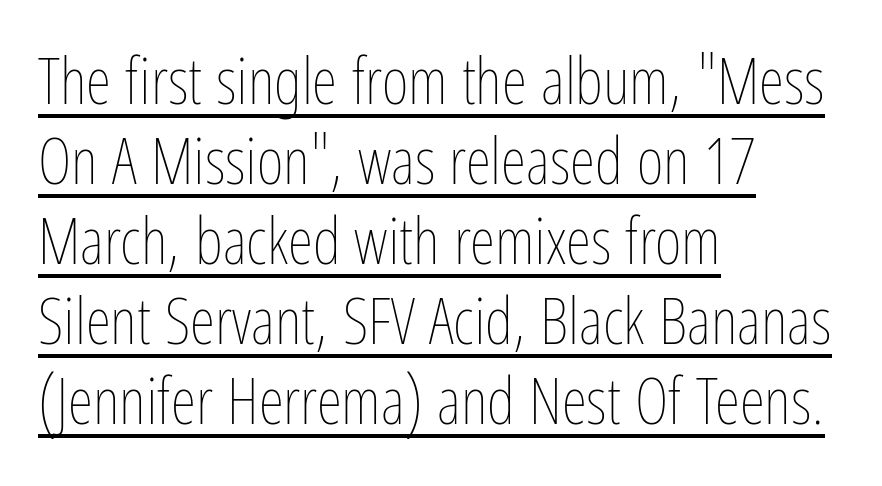
The image shows 65 px thin, condensed type, upright; set left-aligned, line spacing 1.23x, normal letter spacing, underlined; low stroke contrast and a medium x-height.
